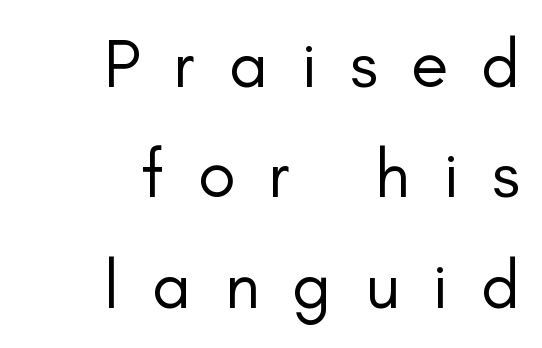
{"serif": "no", "italic": "no", "bold": "no", "weight": "regular", "width": "normal", "stroke_contrast": "low", "x_height": "small", "monospaced": "no", "underline": "no", "align": "right", "line_spacing": "normal", "line_spacing_ratio": 1.6, "letter_spacing": "wide", "letter_spacing_em": 0.48, "glyph_px": 69}
